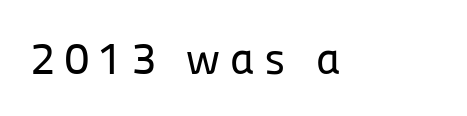
{"serif": "no", "italic": "no", "width": "normal", "stroke_contrast": "low", "x_height": "medium", "monospaced": "no", "underline": "no", "letter_spacing": "wide", "letter_spacing_em": 0.22, "glyph_px": 45}
